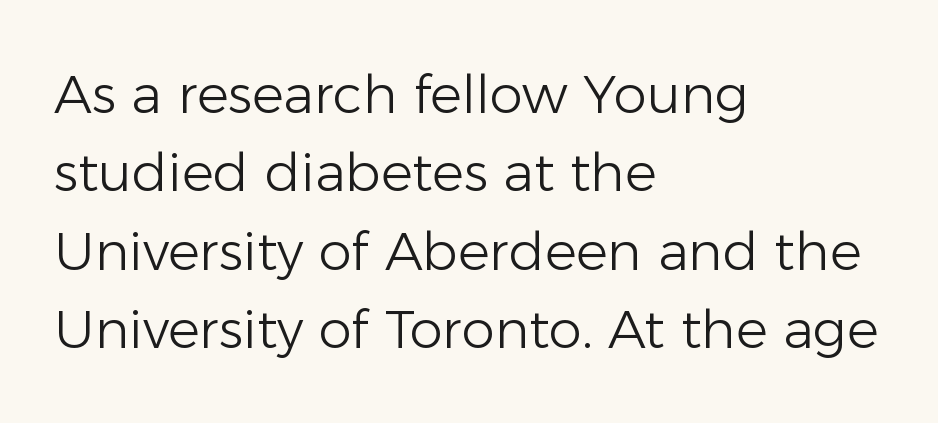
{"serif": "no", "italic": "no", "bold": "no", "weight": "light", "width": "normal", "stroke_contrast": "low", "x_height": "medium", "monospaced": "no", "underline": "no", "align": "left", "line_spacing": "normal", "line_spacing_ratio": 1.48, "letter_spacing": "normal", "letter_spacing_em": 0.0, "glyph_px": 53}
